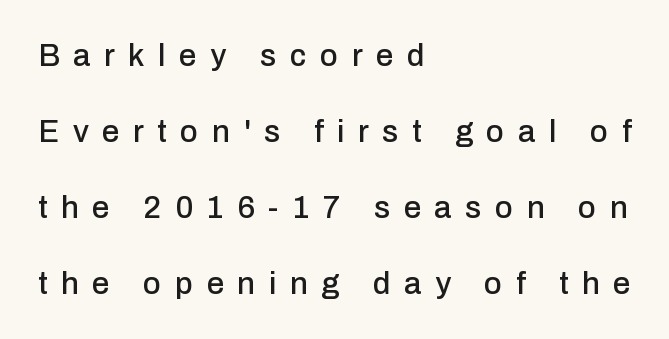
{"serif": "no", "italic": "no", "width": "normal", "stroke_contrast": "low", "x_height": "medium", "monospaced": "no", "underline": "no", "align": "left", "line_spacing": "loose", "line_spacing_ratio": 2.45, "letter_spacing": "wide", "letter_spacing_em": 0.44, "glyph_px": 31}
